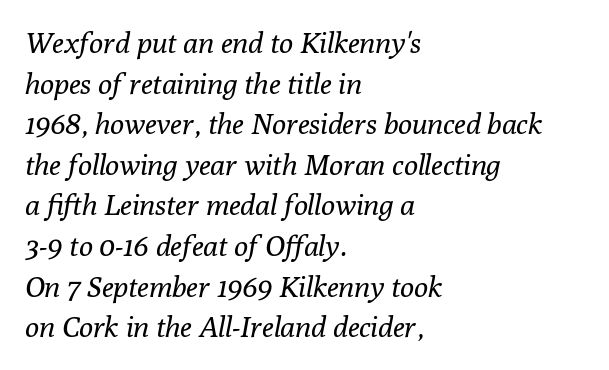
Q: Is the text bold? A: No.
Q: Is the text italic (slanted)? A: Yes, it leans right by about 10 degrees.
Q: Is the typeface a serif or a sans-serif typeface? A: Serif.
Q: Is the text underlined? A: No.
Q: How is the paragraph aligned? A: Left-aligned.
Q: Is the spacing between letters normal or unusually wide? A: Normal.
Q: Is the spacing between lines tight, normal or loose? A: Normal.
Q: Width (condensed, normal, or wide)? A: Normal.
Q: Stroke contrast? A: Low.
Q: x-height? A: Medium.
Q: Monospaced? A: No.
